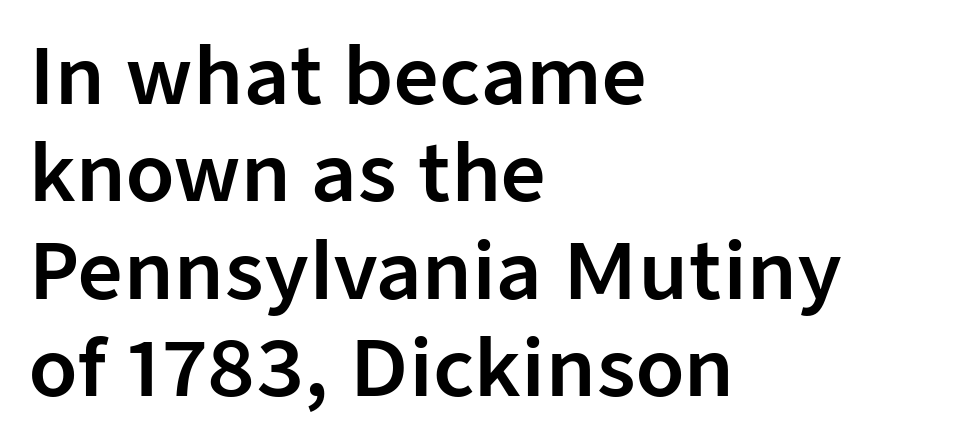
{"serif": "no", "italic": "no", "width": "normal", "stroke_contrast": "low", "x_height": "medium", "monospaced": "no", "underline": "no", "align": "left", "line_spacing": "normal", "line_spacing_ratio": 1.25, "letter_spacing": "normal", "letter_spacing_em": 0.0, "glyph_px": 78}
